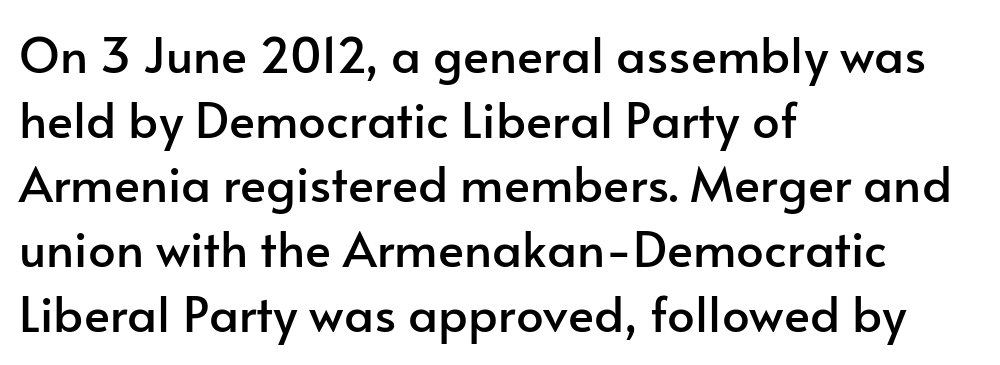
Q: Is the text italic (slanted)? A: No, it is upright.
Q: Is the typeface a serif or a sans-serif typeface? A: Sans-serif.
Q: Is the text underlined? A: No.
Q: How is the paragraph aligned? A: Left-aligned.
Q: Is the spacing between letters normal or unusually wide? A: Normal.
Q: Is the spacing between lines tight, normal or loose? A: Normal.
Q: Width (condensed, normal, or wide)? A: Normal.
Q: Stroke contrast? A: Low.
Q: x-height? A: Small.
Q: Monospaced? A: No.
